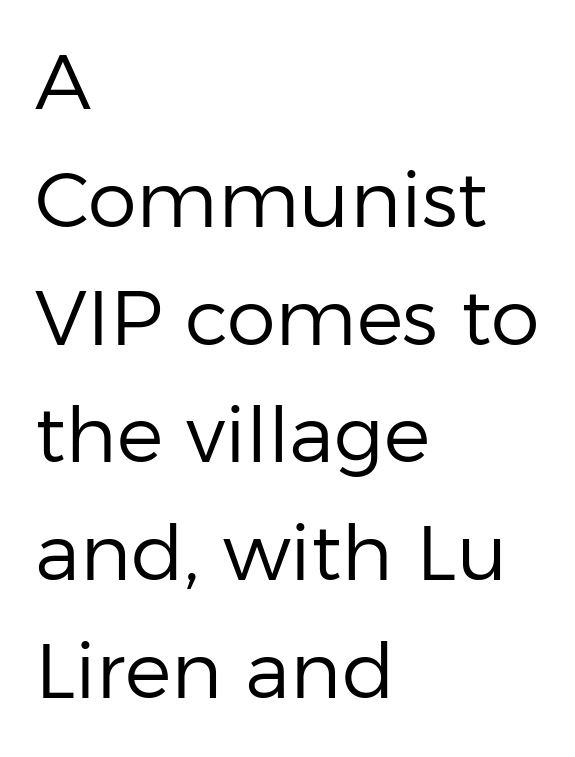
{"serif": "no", "italic": "no", "bold": "no", "weight": "regular", "width": "normal", "stroke_contrast": "low", "x_height": "medium", "monospaced": "no", "underline": "no", "align": "left", "line_spacing": "normal", "line_spacing_ratio": 1.51, "letter_spacing": "normal", "letter_spacing_em": 0.0, "glyph_px": 78}
